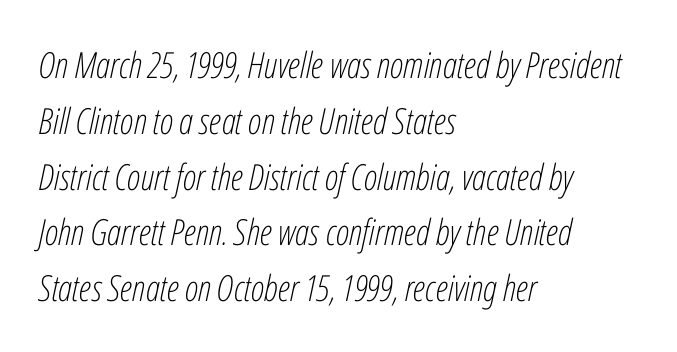
Q: Is the text bold? A: No.
Q: Is the text italic (slanted)? A: Yes, it leans right by about 12 degrees.
Q: Is the text underlined? A: No.
Q: How is the paragraph aligned? A: Left-aligned.
Q: Is the spacing between letters normal or unusually wide? A: Normal.
Q: Is the spacing between lines tight, normal or loose? A: Normal.
Q: Width (condensed, normal, or wide)? A: Condensed.
Q: Stroke contrast? A: Low.
Q: x-height? A: Medium.
Q: Monospaced? A: No.
